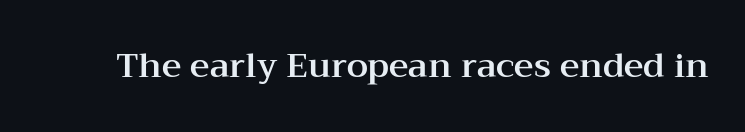
{"serif": "yes", "italic": "no", "width": "wide", "stroke_contrast": "medium", "x_height": "medium", "monospaced": "no", "underline": "no", "letter_spacing": "normal", "letter_spacing_em": 0.0, "glyph_px": 34}
